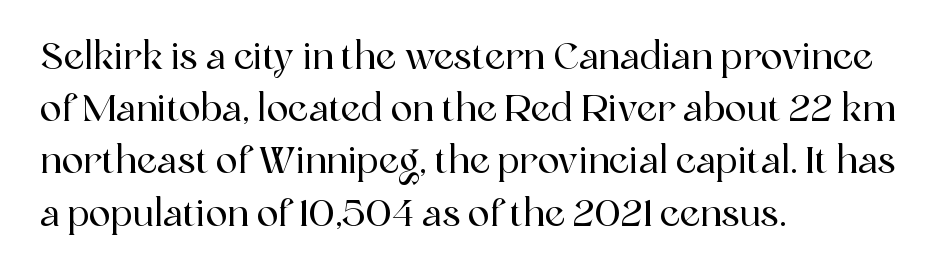
Q: Is the text italic (slanted)? A: No, it is upright.
Q: Is the typeface a serif or a sans-serif typeface? A: Serif.
Q: Is the text underlined? A: No.
Q: How is the paragraph aligned? A: Left-aligned.
Q: Is the spacing between letters normal or unusually wide? A: Normal.
Q: Is the spacing between lines tight, normal or loose? A: Normal.
Q: Width (condensed, normal, or wide)? A: Normal.
Q: x-height? A: Medium.
Q: Monospaced? A: No.
